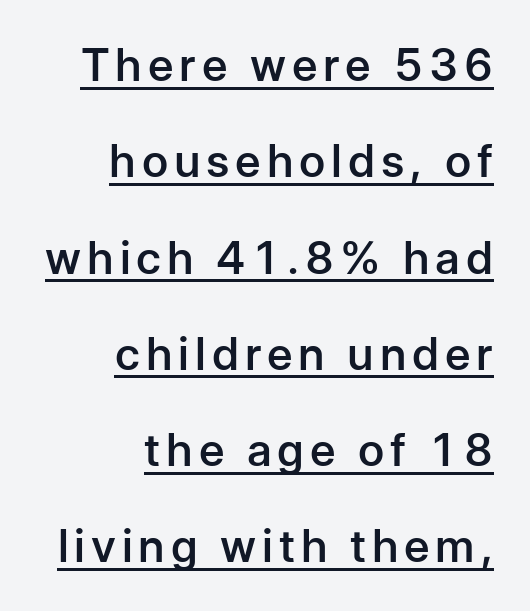
The image shows 45 px semibold sans-serif type, upright; set right-aligned, loose line spacing (2.14x), underlined; low stroke contrast and a medium x-height.
